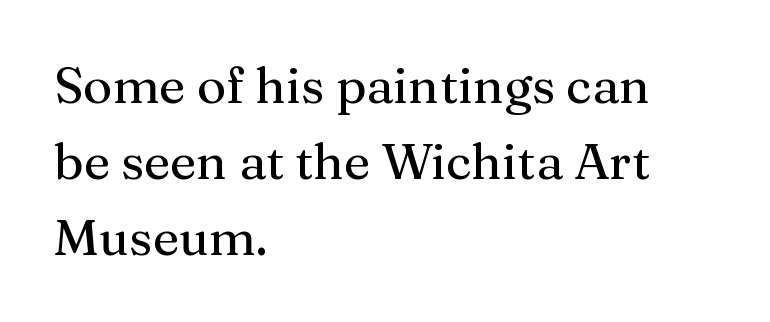
Posture: straight, roman, zero tilt. Check where the strokes stop: tiny serifs finish them off. Compared with a centered layout, this one pins lines to the left instead. Anything drawn beneath the words? Only blank space.
